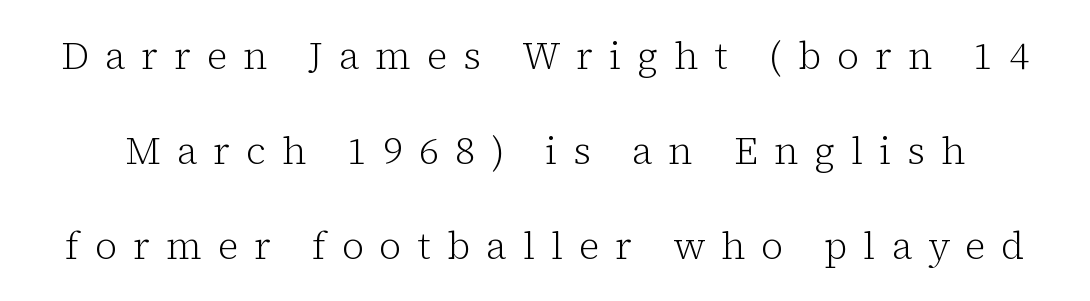
Q: Is the text bold? A: No.
Q: Is the text italic (slanted)? A: No, it is upright.
Q: Is the typeface a serif or a sans-serif typeface? A: Serif.
Q: Is the text underlined? A: No.
Q: Is the spacing between letters normal or unusually wide? A: Unusually wide.
Q: Is the spacing between lines tight, normal or loose? A: Loose.
Q: Width (condensed, normal, or wide)? A: Normal.
Q: Stroke contrast? A: Low.
Q: x-height? A: Medium.
Q: Monospaced? A: No.
